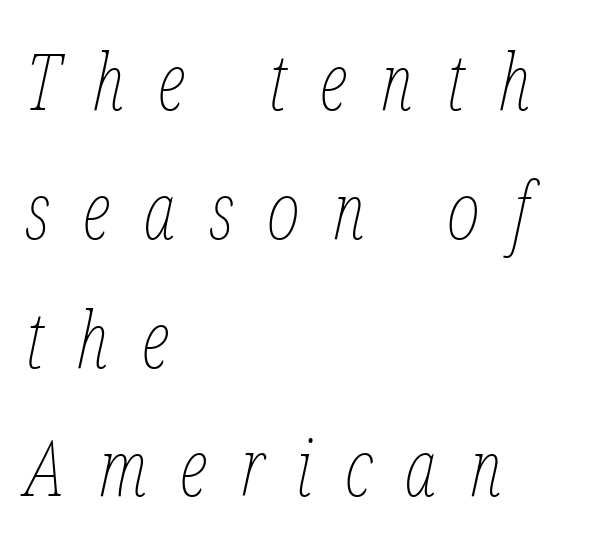
Short note: letters widely spaced. Nothing heavy about these letters — not bold at all. Lines of text with bare space underneath. These lines are set flush left with a ragged right edge. Varying glyph widths throughout — classic text-font behaviour. The passage shown stacks its lines at a standard gap.
